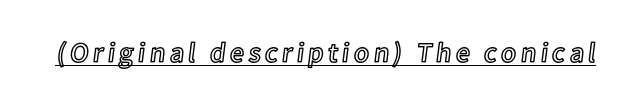
Q: Is the text italic (slanted)? A: Yes.
Q: Is the text underlined? A: Yes.
Q: Width (condensed, normal, or wide)? A: Normal.
Q: x-height? A: Medium.
Q: Monospaced? A: No.
